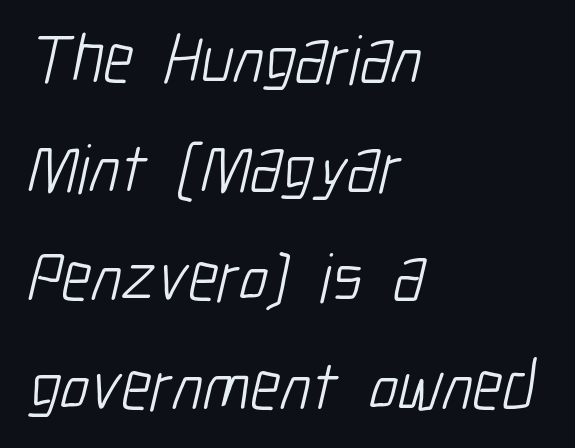
{"serif": "no", "bold": "no", "weight": "light", "width": "condensed", "stroke_contrast": "low", "x_height": "medium", "monospaced": "no", "underline": "no", "align": "left", "line_spacing": "normal", "line_spacing_ratio": 1.58, "letter_spacing": "normal", "letter_spacing_em": 0.0, "glyph_px": 69}
